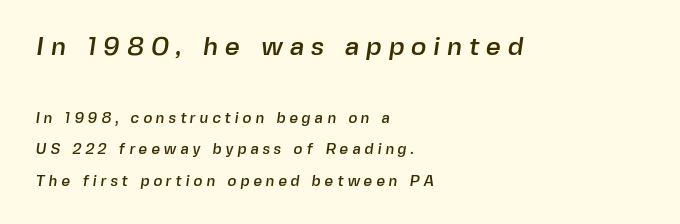
Reading down the block, your eye returns to a fixed left position each line. Honestly, the rows look like they've been pulled way apart. The rendering inserts visible extra space after every character. Compare the two chunks: the upper has the greater cap height. Unmarked baselines from the first word to the last.
